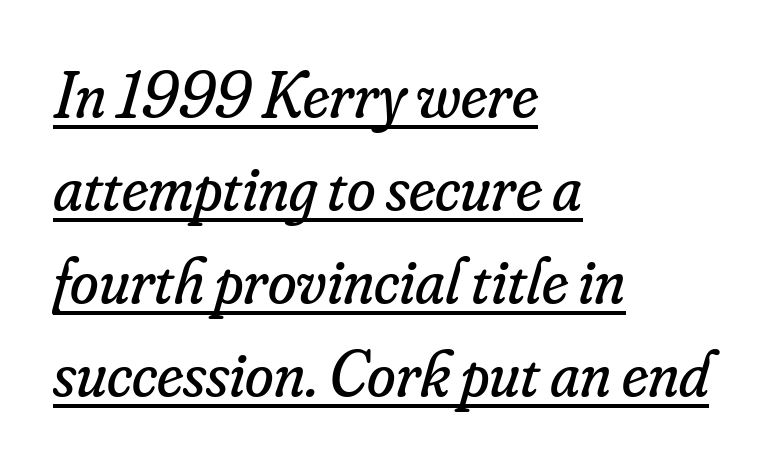
Weight class: somewhere from thin through regular. Proportional: the letters do not fall into vertical columns. The characters display serif detailing at their extremities. The sample's only ornament is a line tracing under the words. A classic flush-left, rag-right setting is used for this passage.
